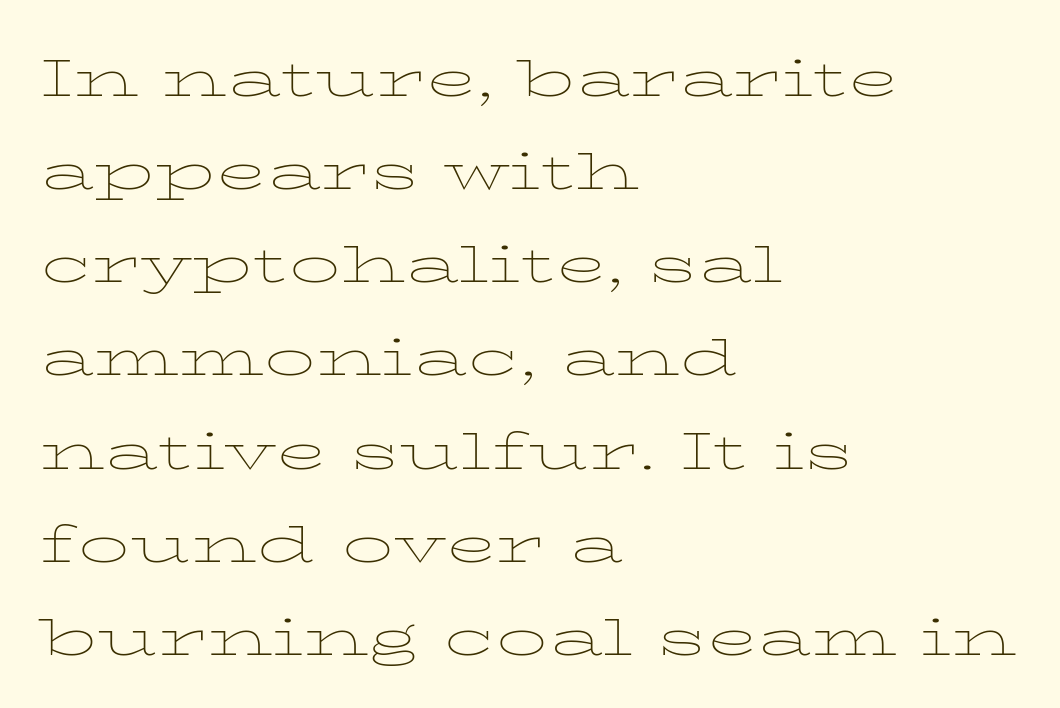
The image shows 67 px thin, wide type, upright; set left-aligned, normal line spacing (1.39x), normal letter spacing, not underlined; low stroke contrast and a medium x-height.
